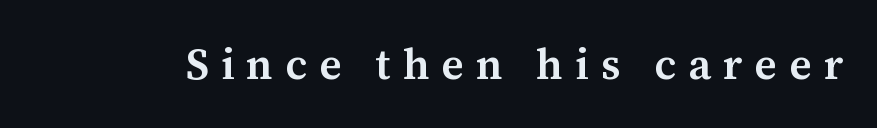
Q: Is the text bold? A: Semi-bold.
Q: Is the text italic (slanted)? A: No, it is upright.
Q: Is the typeface a serif or a sans-serif typeface? A: Serif.
Q: Is the text underlined? A: No.
Q: Is the spacing between letters normal or unusually wide? A: Unusually wide.
Q: Width (condensed, normal, or wide)? A: Normal.
Q: Stroke contrast? A: Medium.
Q: x-height? A: Medium.
Q: Monospaced? A: No.
